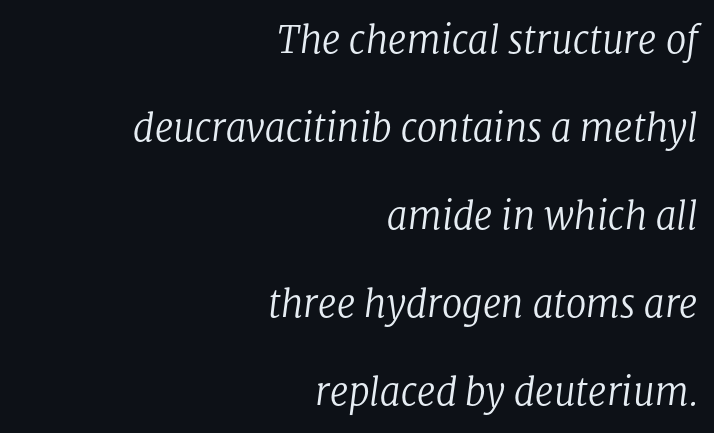
Q: Is the text bold? A: No.
Q: Is the text italic (slanted)? A: Yes, it leans right by about 8 degrees.
Q: Is the typeface a serif or a sans-serif typeface? A: Serif.
Q: Is the text underlined? A: No.
Q: How is the paragraph aligned? A: Right-aligned.
Q: Is the spacing between letters normal or unusually wide? A: Normal.
Q: Is the spacing between lines tight, normal or loose? A: Loose.
Q: Width (condensed, normal, or wide)? A: Normal.
Q: Stroke contrast? A: Low.
Q: x-height? A: Medium.
Q: Monospaced? A: No.
